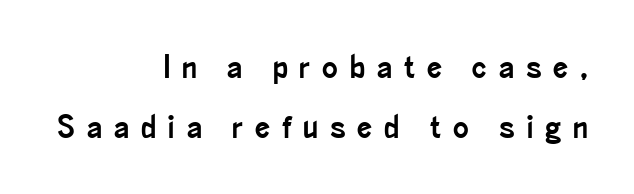
{"serif": "no", "italic": "no", "width": "condensed", "stroke_contrast": "low", "x_height": "small", "monospaced": "no", "underline": "no", "align": "right", "line_spacing_ratio": 1.82, "letter_spacing": "wide", "letter_spacing_em": 0.36, "glyph_px": 33}
